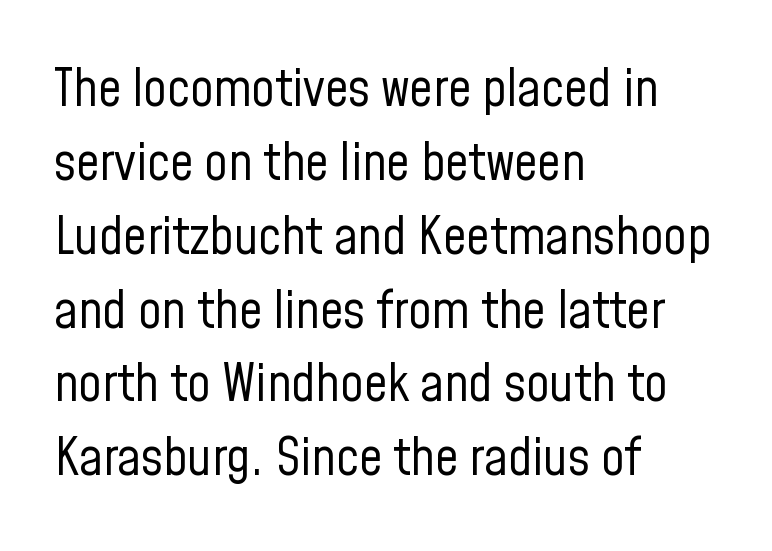
{"serif": "no", "italic": "no", "bold": "no", "weight": "regular", "width": "condensed", "stroke_contrast": "low", "x_height": "medium", "monospaced": "no", "underline": "no", "align": "left", "line_spacing": "normal", "line_spacing_ratio": 1.42, "letter_spacing": "normal", "letter_spacing_em": 0.0, "glyph_px": 52}
